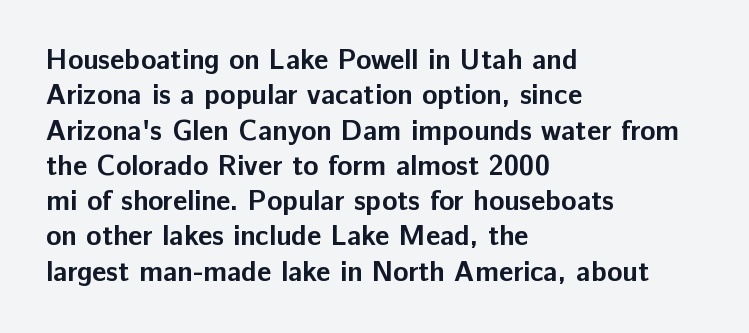
{"serif": "no", "italic": "no", "bold": "yes", "weight": "bold", "width": "normal", "stroke_contrast": "low", "x_height": "medium", "monospaced": "no", "underline": "no", "align": "left", "line_spacing": "normal", "line_spacing_ratio": 1.26, "letter_spacing": "normal", "letter_spacing_em": 0.0, "glyph_px": 28}
